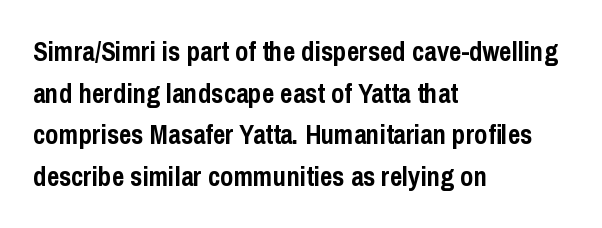
Q: Is the text bold? A: Yes.
Q: Is the text italic (slanted)? A: No, it is upright.
Q: Is the text underlined? A: No.
Q: How is the paragraph aligned? A: Left-aligned.
Q: Is the spacing between letters normal or unusually wide? A: Normal.
Q: Is the spacing between lines tight, normal or loose? A: Normal.
